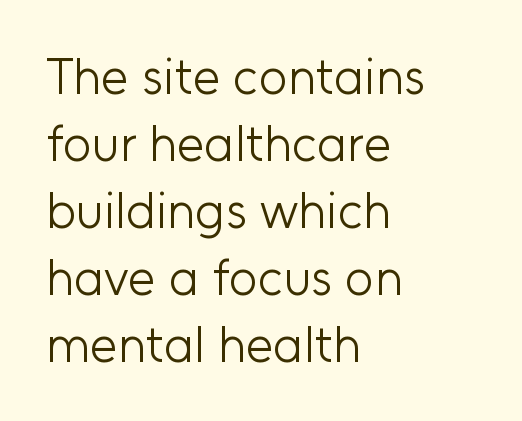
{"serif": "no", "italic": "no", "bold": "no", "weight": "light", "width": "normal", "stroke_contrast": "low", "x_height": "medium", "monospaced": "no", "underline": "no", "align": "left", "line_spacing": "normal", "line_spacing_ratio": 1.34, "letter_spacing": "normal", "letter_spacing_em": 0.0, "glyph_px": 50}
